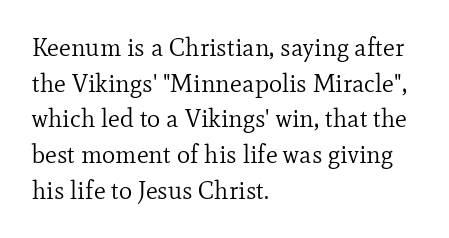
Q: Is the text bold? A: No.
Q: Is the text italic (slanted)? A: No, it is upright.
Q: Is the text underlined? A: No.
Q: How is the paragraph aligned? A: Left-aligned.
Q: Is the spacing between letters normal or unusually wide? A: Normal.
Q: Is the spacing between lines tight, normal or loose? A: Normal.
